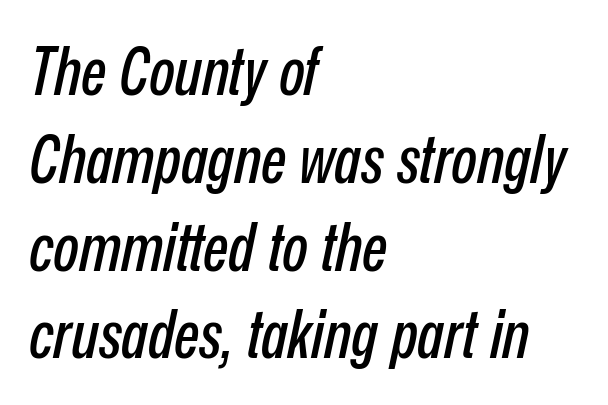
{"italic": "yes", "lean": "right", "slant_degrees": 12, "width": "condensed", "stroke_contrast": "low", "x_height": "medium", "monospaced": "no", "underline": "no", "align": "left", "line_spacing": "normal", "line_spacing_ratio": 1.31, "letter_spacing": "normal", "letter_spacing_em": 0.0, "glyph_px": 67}
